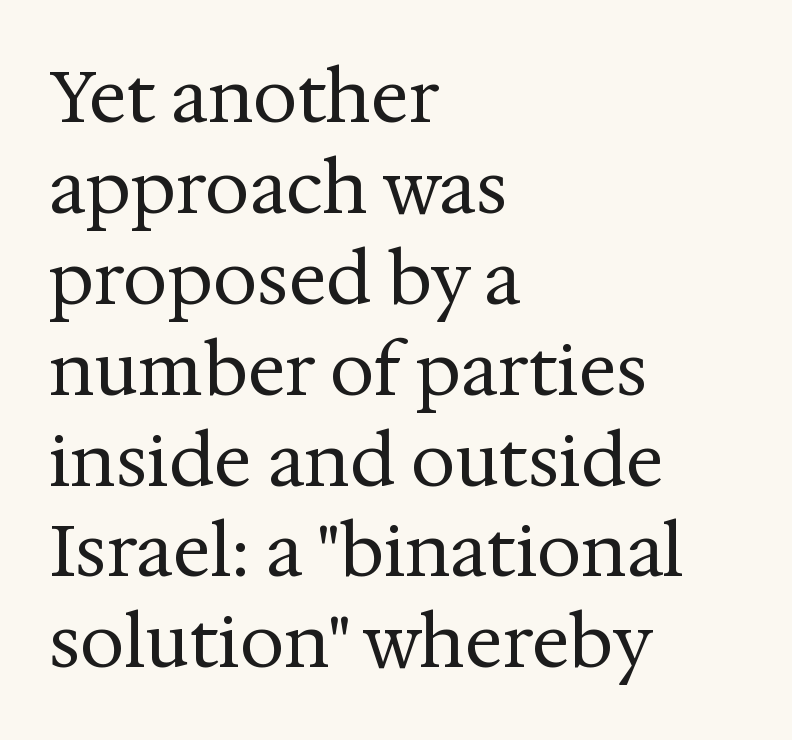
The image shows 71 px regular-weight serif type, upright; set left-aligned, normal line spacing (1.28x), normal letter spacing, not underlined; medium stroke contrast and a medium x-height.
